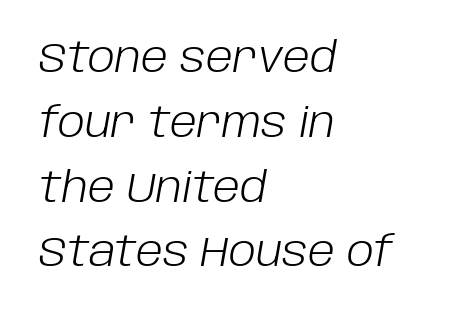
Q: Is the text bold? A: No.
Q: Is the text italic (slanted)? A: Yes, it leans right by about 10 degrees.
Q: Is the text underlined? A: No.
Q: How is the paragraph aligned? A: Left-aligned.
Q: Is the spacing between letters normal or unusually wide? A: Normal.
Q: Is the spacing between lines tight, normal or loose? A: Normal.
Q: Width (condensed, normal, or wide)? A: Normal.
Q: Stroke contrast? A: Low.
Q: x-height? A: Large.
Q: Monospaced? A: No.
